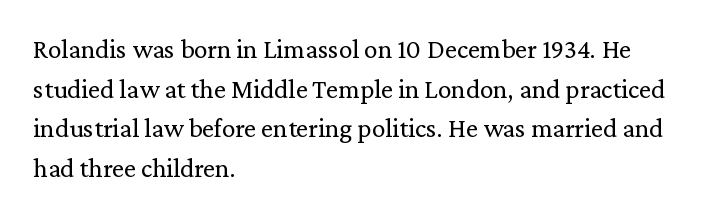
{"italic": "no", "bold": "no", "underline": "no", "align": "left", "line_spacing": "normal", "line_spacing_ratio": 1.47, "letter_spacing": "normal", "letter_spacing_em": 0.0, "glyph_px": 27}
